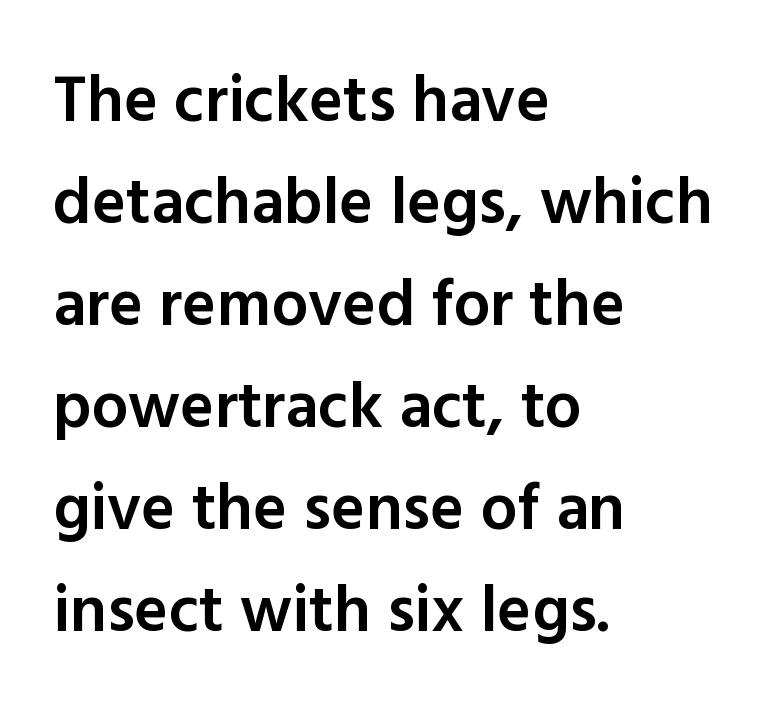
Q: Is the text bold? A: Semi-bold.
Q: Is the text italic (slanted)? A: No, it is upright.
Q: Is the typeface a serif or a sans-serif typeface? A: Sans-serif.
Q: Is the text underlined? A: No.
Q: How is the paragraph aligned? A: Left-aligned.
Q: Is the spacing between letters normal or unusually wide? A: Normal.
Q: Is the spacing between lines tight, normal or loose? A: Normal.
Q: Width (condensed, normal, or wide)? A: Normal.
Q: x-height? A: Medium.
Q: Monospaced? A: No.
